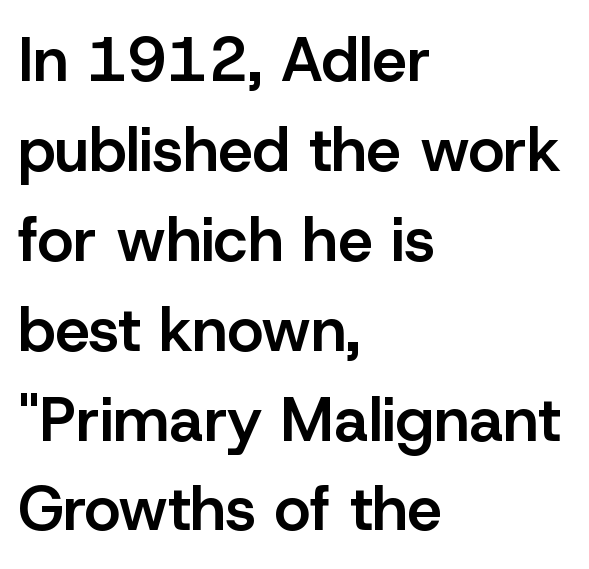
Q: Is the text bold? A: Semi-bold.
Q: Is the text italic (slanted)? A: No, it is upright.
Q: Is the typeface a serif or a sans-serif typeface? A: Sans-serif.
Q: Is the text underlined? A: No.
Q: How is the paragraph aligned? A: Left-aligned.
Q: Is the spacing between letters normal or unusually wide? A: Normal.
Q: Is the spacing between lines tight, normal or loose? A: Normal.
Q: Width (condensed, normal, or wide)? A: Normal.
Q: Stroke contrast? A: Low.
Q: x-height? A: Medium.
Q: Monospaced? A: No.
